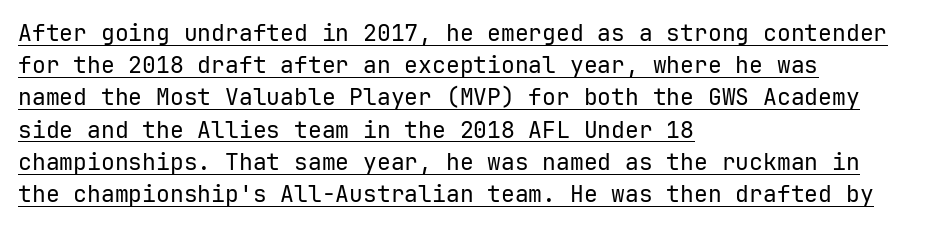
The lettering stays uniformly vertical, giving the passage a roman look. The vertical gap from one line to the next is medium. Heaviness? Minimal to ordinary, like unemphasized prose. Somebody hit Ctrl+U on this one — the words are underlined.
